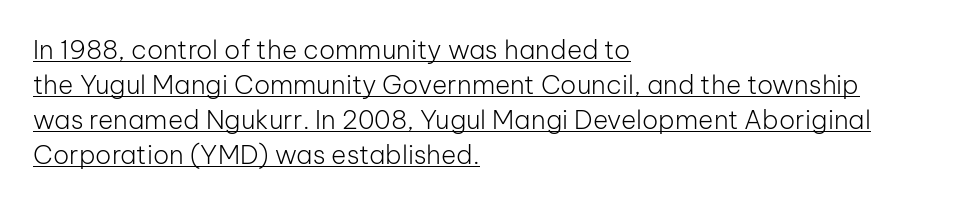
Q: Is the text bold? A: No.
Q: Is the text italic (slanted)? A: No, it is upright.
Q: Is the text underlined? A: Yes.
Q: How is the paragraph aligned? A: Left-aligned.
Q: Is the spacing between letters normal or unusually wide? A: Normal.
Q: Is the spacing between lines tight, normal or loose? A: Normal.
